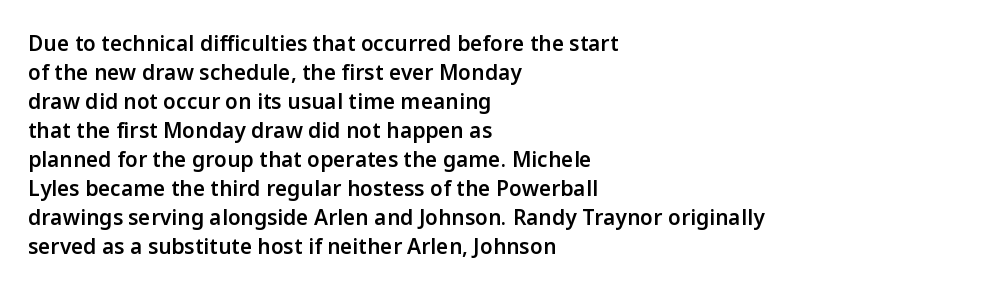
These lines keep a tight, regular rhythm from letter to letter. If you drew a ruler down the left edge, every line would touch it. Compared with an ordinary text face, these strokes are moderately heavier — a semibold. Whoever set this chose a conventional vertical rhythm. The glyphs are unaccompanied by any horizontal stroke below them.
